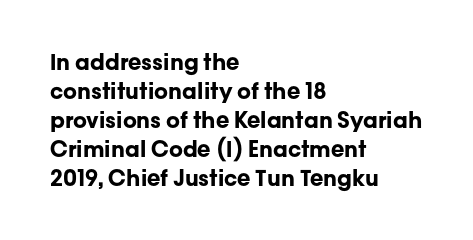
I'd describe the lettering as bold — thick and assertive. Line starts are locked; line ends wander. Nope, not italic — everything's standing straight. Only glyphs here, with clear space below each row.
